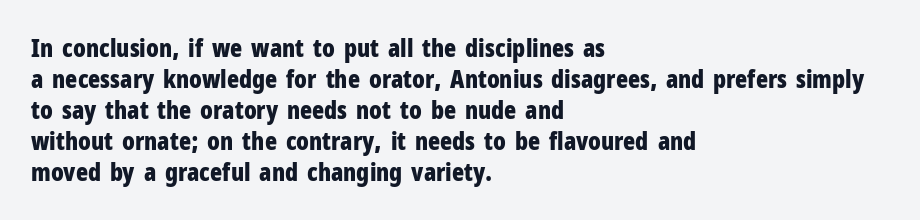
You'd pick this weight for a headline — it's a proper bold. Upright lettering throughout. Nothing unusual about the tracking: characters are spaced as the font intends. Check the space under the baseline: it is left empty.
